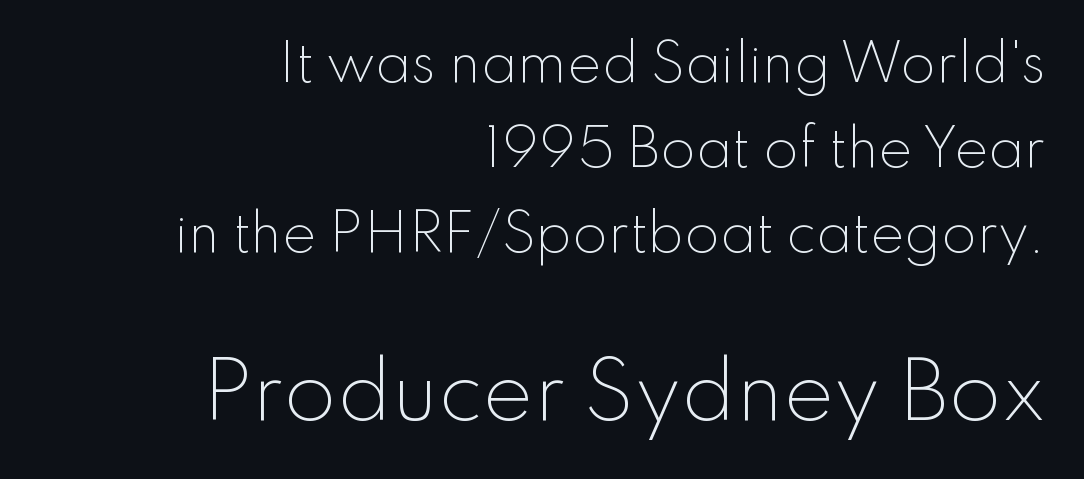
Evenly set lines give the paragraph a standard silhouette. The face used here appears at its bigger size in the lower chunk. Does the copy run flush right? Yes — the right margin is perfectly even. No chunkiness to these letters — they're not bold. Default kerning and tracking; the words read as compact shapes. These lines are composed in type without serifs.
